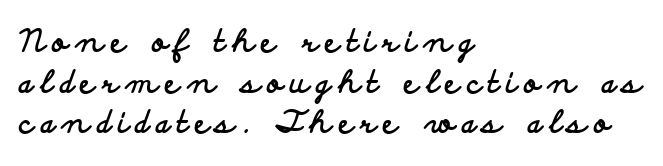
Decoration check: the copy has no underline. Observe the absence of serifs on each vertical stroke in this sample. Casual observation: everything's shoved over to the left. The strokes are fattened all the way to bold.
